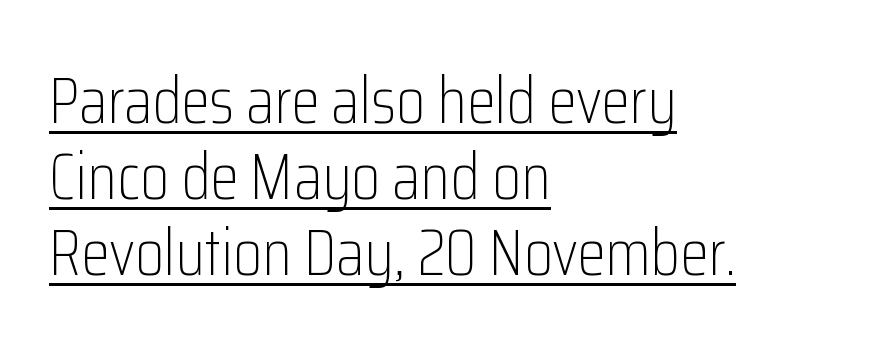
Q: Is the text bold? A: No.
Q: Is the text italic (slanted)? A: No, it is upright.
Q: Is the typeface a serif or a sans-serif typeface? A: Sans-serif.
Q: Is the text underlined? A: Yes.
Q: How is the paragraph aligned? A: Left-aligned.
Q: Is the spacing between letters normal or unusually wide? A: Normal.
Q: Width (condensed, normal, or wide)? A: Condensed.
Q: Stroke contrast? A: Low.
Q: x-height? A: Medium.
Q: Monospaced? A: No.
